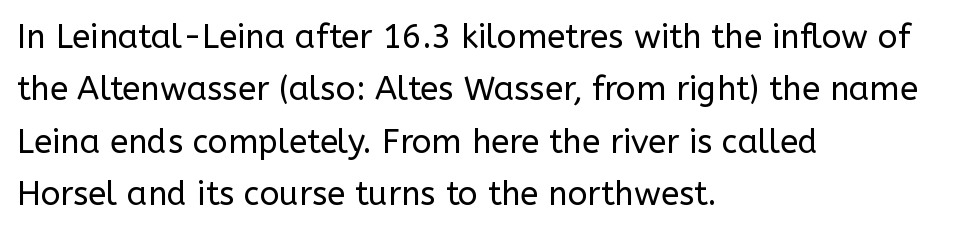
No extra ink here — the face is not bold. In terms of letterspacing, this is plain default setting. The words here are not underlined. A typesetter would call this leading conventional body-copy spacing.
